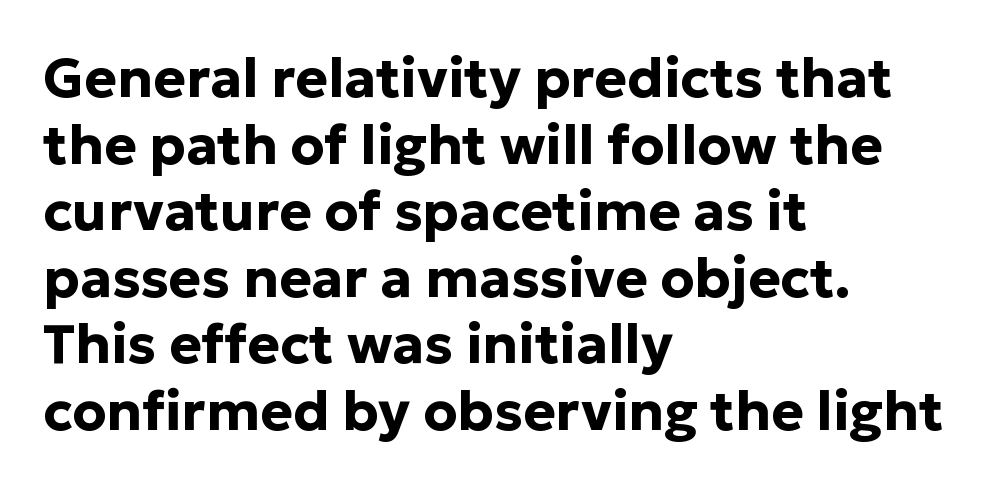
{"serif": "no", "italic": "no", "bold": "yes", "weight": "bold", "width": "normal", "stroke_contrast": "low", "x_height": "medium", "monospaced": "no", "underline": "no", "align": "left", "line_spacing_ratio": 1.21, "letter_spacing": "normal", "letter_spacing_em": 0.0, "glyph_px": 55}
